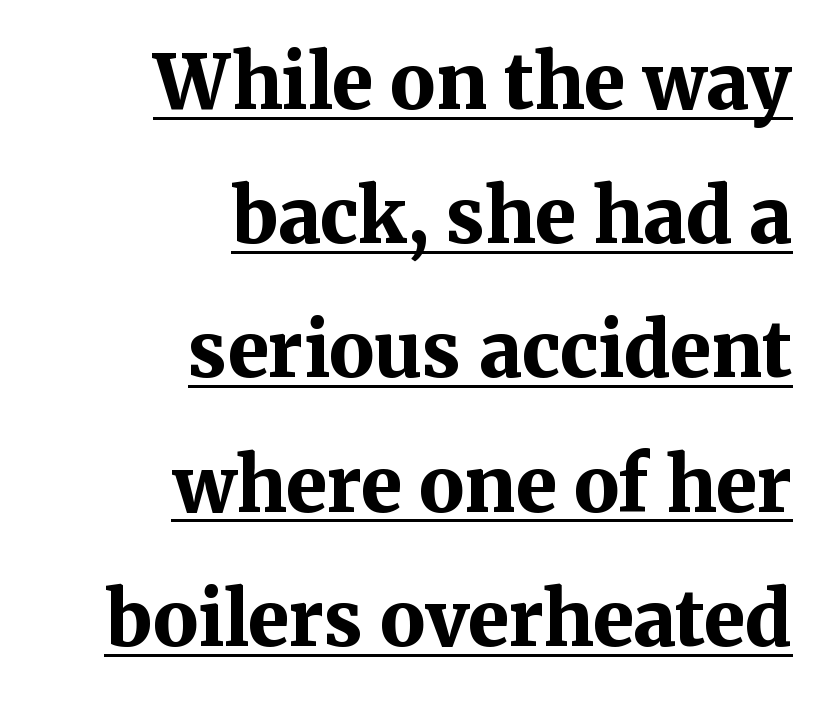
The image shows 75 px bold serif type, upright; set right-aligned, line spacing 1.79x, normal letter spacing, underlined; medium stroke contrast and a medium x-height.
